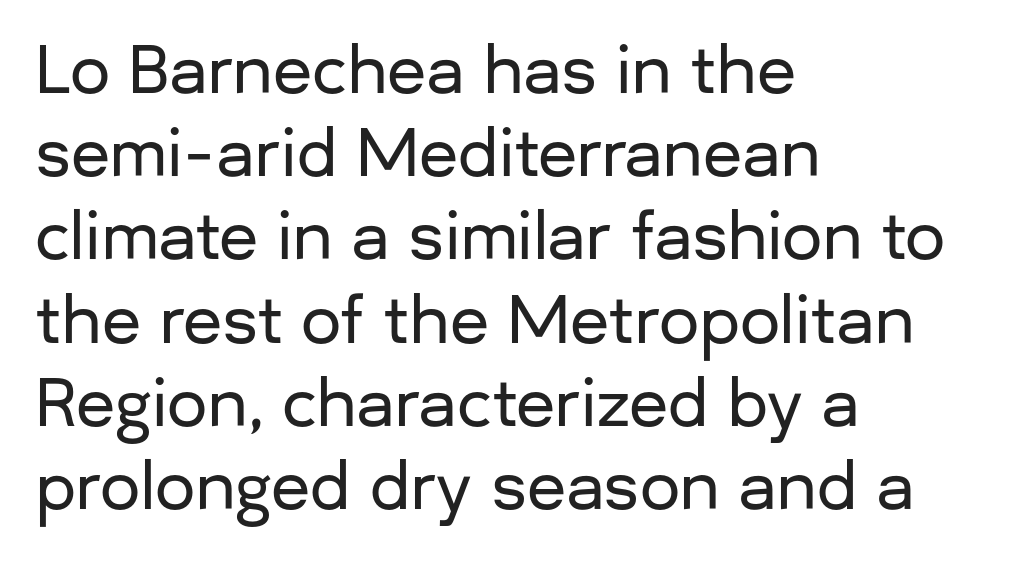
{"serif": "no", "italic": "no", "width": "normal", "stroke_contrast": "low", "x_height": "medium", "monospaced": "no", "underline": "no", "align": "left", "line_spacing": "normal", "line_spacing_ratio": 1.3, "letter_spacing": "normal", "letter_spacing_em": 0.0, "glyph_px": 64}
